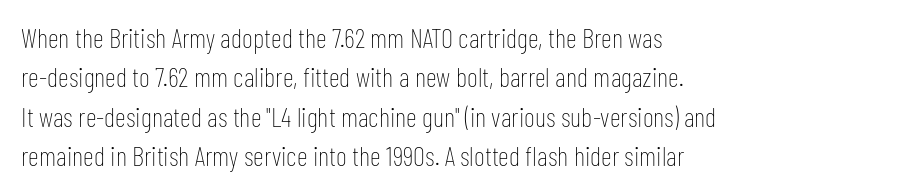
The image shows 27 px text type, upright; set left-aligned, normal line spacing (1.46x), normal letter spacing, not underlined.
